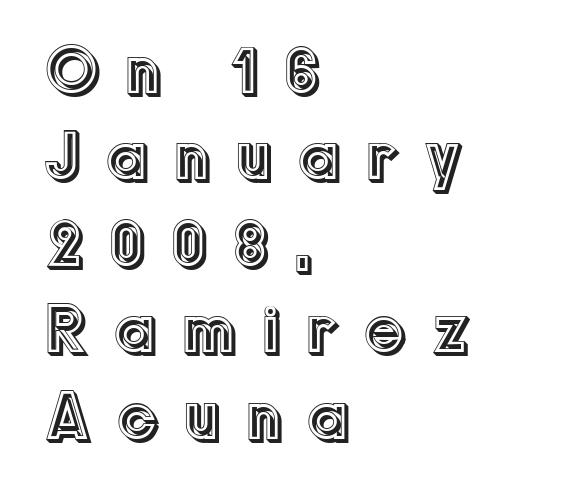
{"italic": "no", "width": "normal", "x_height": "medium", "monospaced": "no", "underline": "no", "align": "left", "line_spacing": "normal", "line_spacing_ratio": 1.29, "letter_spacing": "wide", "letter_spacing_em": 0.36, "glyph_px": 67}
